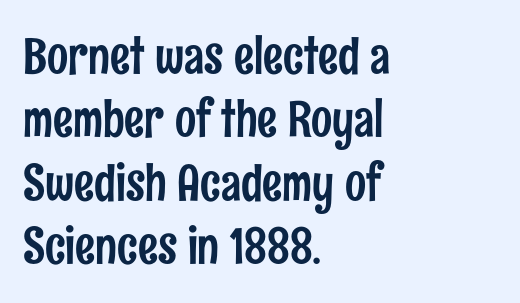
{"serif": "no", "italic": "no", "width": "condensed", "stroke_contrast": "low", "x_height": "medium", "monospaced": "no", "underline": "no", "align": "left", "line_spacing": "normal", "line_spacing_ratio": 1.27, "letter_spacing": "normal", "letter_spacing_em": 0.0, "glyph_px": 50}
